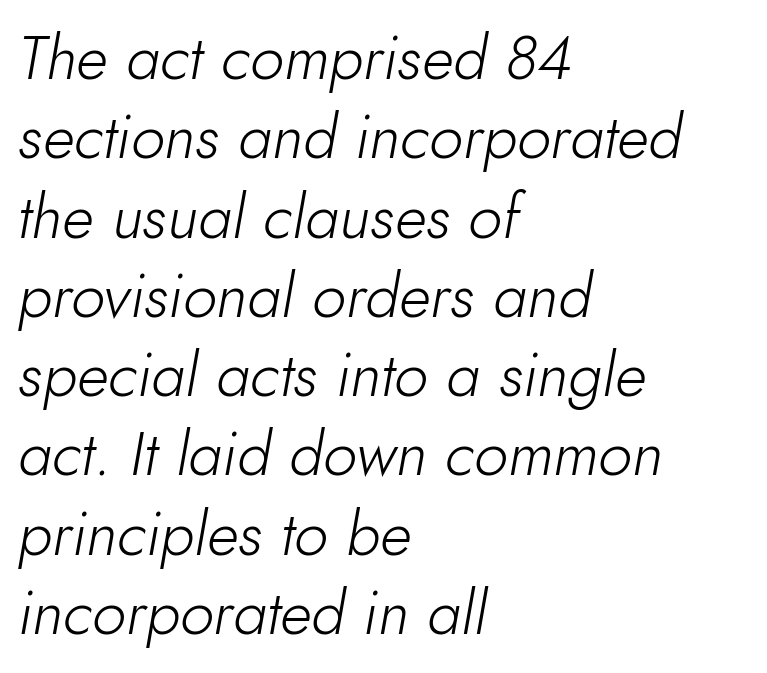
The lines sit at an ordinary, default distance from one another. What stands out about the letter spacing? Nothing — it is the standard amount. Underlining? Definitely not there. The passage shown is typed in a proportional face where columns would drift. The letters are slanted; this is an italic face. Stems and bowls with no extra thickness — not bold.
